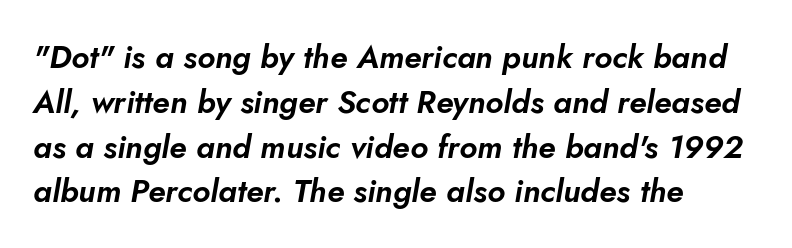
The image shows 32 px text type, italic (leaning right); set left-aligned, normal line spacing (1.4x), normal letter spacing, not underlined; low stroke contrast and a small x-height.
